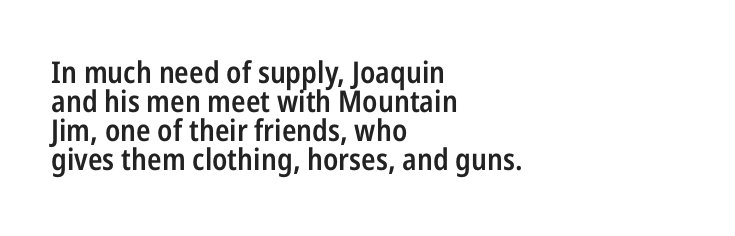
Q: Is the text bold? A: Semi-bold.
Q: Is the text italic (slanted)? A: No, it is upright.
Q: Is the typeface a serif or a sans-serif typeface? A: Sans-serif.
Q: Is the text underlined? A: No.
Q: How is the paragraph aligned? A: Left-aligned.
Q: Is the spacing between letters normal or unusually wide? A: Normal.
Q: Is the spacing between lines tight, normal or loose? A: Tight.
Q: Width (condensed, normal, or wide)? A: Condensed.
Q: Stroke contrast? A: Low.
Q: x-height? A: Medium.
Q: Monospaced? A: No.
